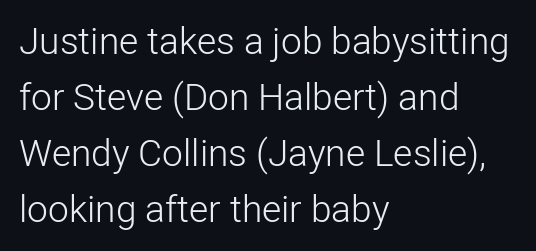
Q: Is the text bold? A: No.
Q: Is the text italic (slanted)? A: No, it is upright.
Q: Is the typeface a serif or a sans-serif typeface? A: Sans-serif.
Q: Is the text underlined? A: No.
Q: How is the paragraph aligned? A: Left-aligned.
Q: Is the spacing between letters normal or unusually wide? A: Normal.
Q: Is the spacing between lines tight, normal or loose? A: Normal.
Q: Width (condensed, normal, or wide)? A: Normal.
Q: Stroke contrast? A: Low.
Q: x-height? A: Medium.
Q: Monospaced? A: No.
